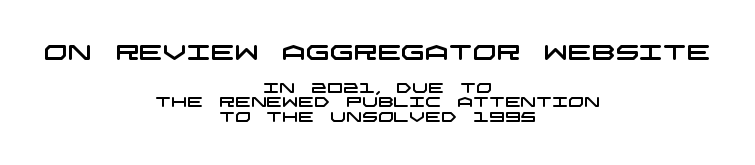
The initial chunk of copy outweighs the following chunk in type size. Lines of text with bare space underneath. How are the letters spaced? Ordinarily, with no added tracking. Typeset on center — no edge is straight. Very little white space separates one row of letters from the next.
